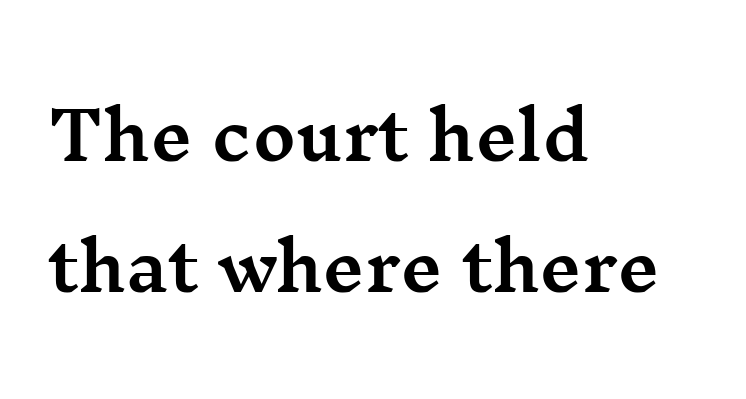
Q: Is the text italic (slanted)? A: No, it is upright.
Q: Is the typeface a serif or a sans-serif typeface? A: Serif.
Q: Is the text underlined? A: No.
Q: How is the paragraph aligned? A: Left-aligned.
Q: Is the spacing between letters normal or unusually wide? A: Normal.
Q: Is the spacing between lines tight, normal or loose? A: Loose.
Q: Width (condensed, normal, or wide)? A: Wide.
Q: Stroke contrast? A: Medium.
Q: x-height? A: Medium.
Q: Monospaced? A: No.
